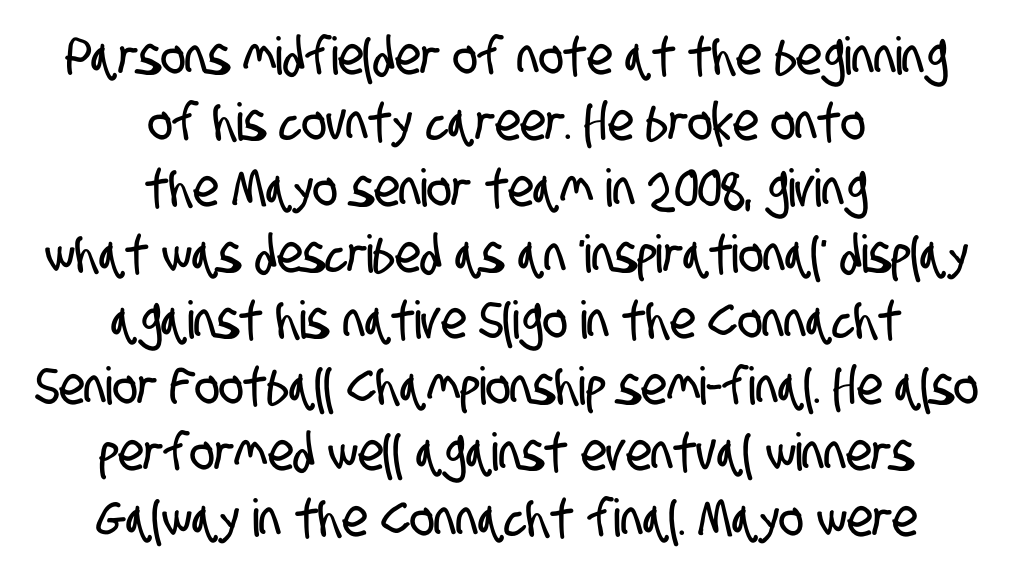
{"serif": "no", "width": "condensed", "stroke_contrast": "low", "x_height": "large", "monospaced": "no", "underline": "no", "align": "center", "line_spacing": "normal", "line_spacing_ratio": 1.27, "letter_spacing": "normal", "letter_spacing_em": 0.0, "glyph_px": 52}
